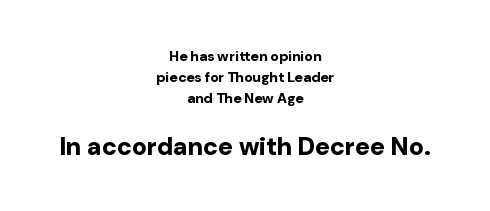
Q: Is the text bold? A: Yes.
Q: Is the text italic (slanted)? A: No, it is upright.
Q: Is the text underlined? A: No.
Q: How is the paragraph aligned? A: Centered.
Q: Is the spacing between letters normal or unusually wide? A: Normal.
Q: Is the spacing between lines tight, normal or loose? A: Normal.
Q: Which block of text is set in a larger size, the first (top) or the second (bottom)? A: The second (bottom) one.
